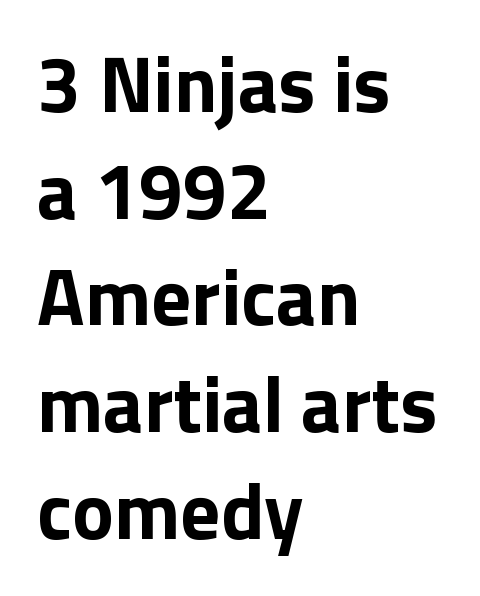
The image shows 79 px bold sans-serif type, upright; set left-aligned, normal line spacing (1.35x), normal letter spacing, not underlined; low stroke contrast and a medium x-height.
